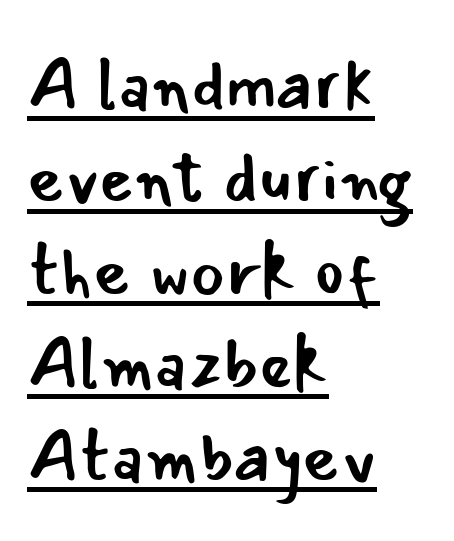
Q: Is the text bold? A: No.
Q: Is the text italic (slanted)? A: No, it is upright.
Q: Is the typeface a serif or a sans-serif typeface? A: Sans-serif.
Q: Is the text underlined? A: Yes.
Q: How is the paragraph aligned? A: Left-aligned.
Q: Is the spacing between letters normal or unusually wide? A: Normal.
Q: Is the spacing between lines tight, normal or loose? A: Normal.
Q: Width (condensed, normal, or wide)? A: Normal.
Q: Stroke contrast? A: Low.
Q: x-height? A: Small.
Q: Monospaced? A: No.
